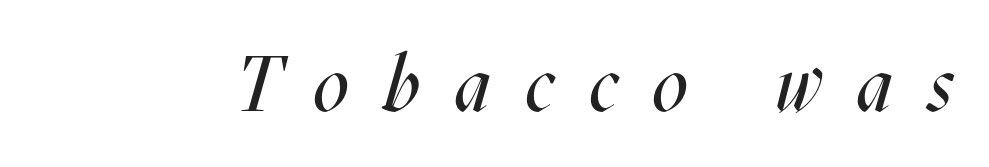
The image shows 78 px regular-weight, condensed type, italic (leaning right); set unusually wide letter spacing (+0.45 em), not underlined; medium stroke contrast and a large x-height.
